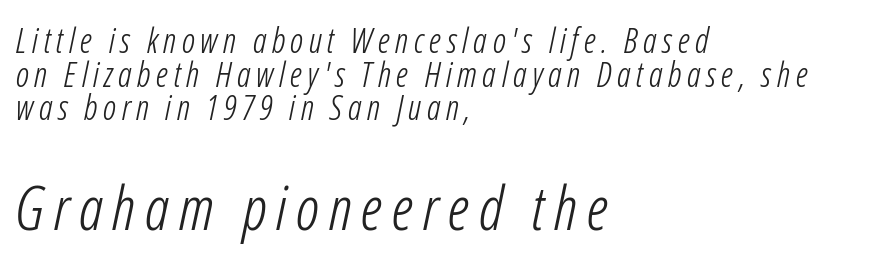
The image shows 60 px light, condensed type, italic (leaning right); set left-aligned, tight line spacing (0.99x), not underlined; the second (bottom) block is 1.76x larger; low stroke contrast and a medium x-height.
